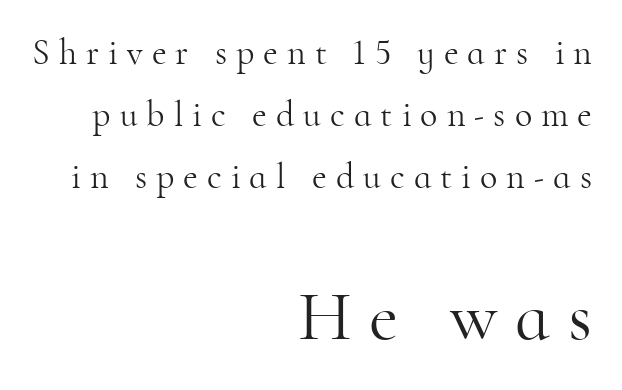
{"serif": "yes", "italic": "no", "bold": "no", "weight": "light", "width": "normal", "stroke_contrast": "high", "x_height": "small", "monospaced": "no", "underline": "no", "align": "right", "line_spacing_ratio": 1.72, "letter_spacing": "wide", "letter_spacing_em": 0.25, "larger_block": "second", "size_ratio": 1.97, "glyph_px": 71}
